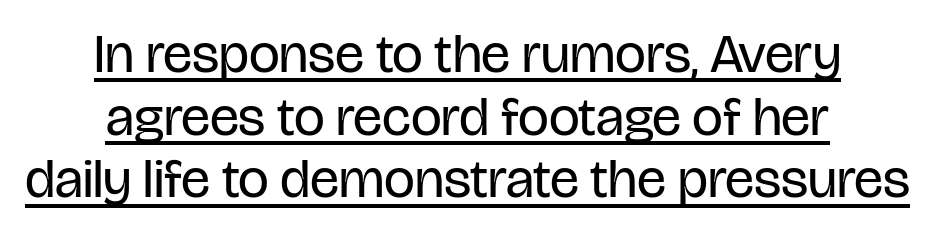
The image shows 55 px regular-weight, condensed sans-serif type, upright; set centered, tight line spacing (1.14x), normal letter spacing, underlined; low stroke contrast and a large x-height.
